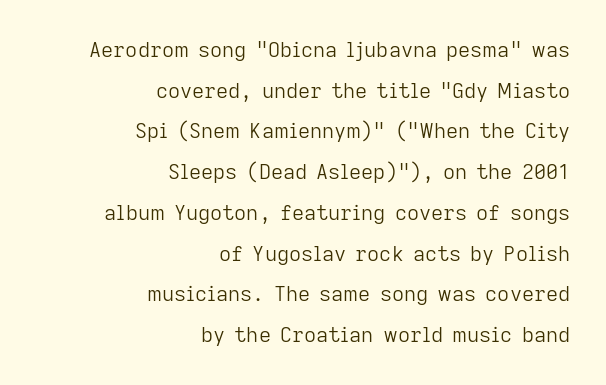
{"italic": "no", "bold": "no", "underline": "no", "align": "right", "line_spacing": "loose", "line_spacing_ratio": 1.94, "letter_spacing": "normal", "letter_spacing_em": 0.0, "glyph_px": 21}
